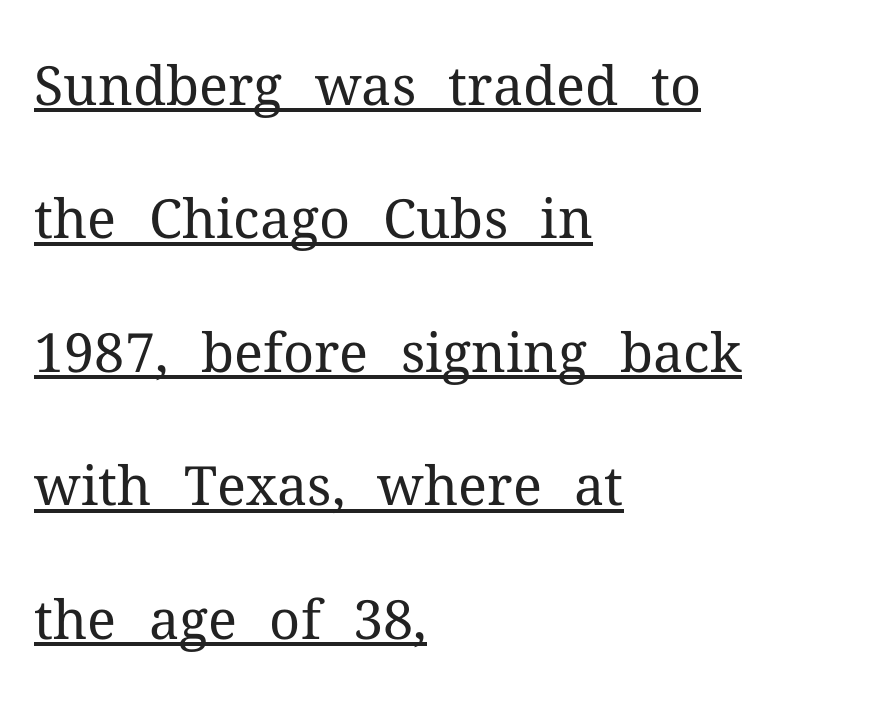
Posture: vertical. Notice the wide empty band between every row — that's loose leading. Weight: not bold — regular or lighter. Line starts are locked; line ends wander. Note: serifs present on the glyphs. There is no visible air inserted between adjacent glyphs.
